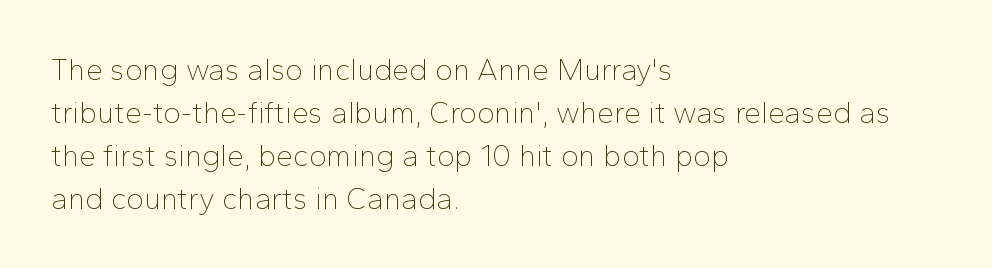
The image shows 30 px thin sans-serif type, upright; set left-aligned, normal line spacing (1.43x), normal letter spacing, not underlined; low stroke contrast and a medium x-height.
